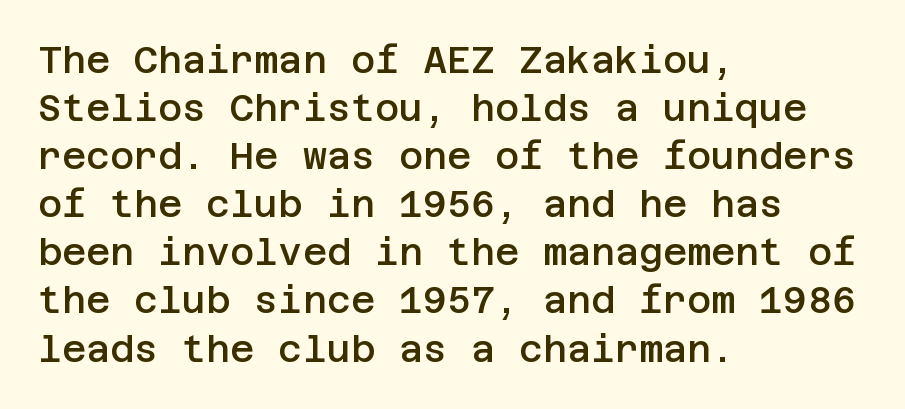
The zone under the glyphs is completely vacant. In CSS terms this would be text-align: left. Observe the absence of serifs on each vertical stroke in this sample. Italic? Not at all — the glyphs are vertical. In terms of letterspacing, this is plain default setting. Leading: standard.
